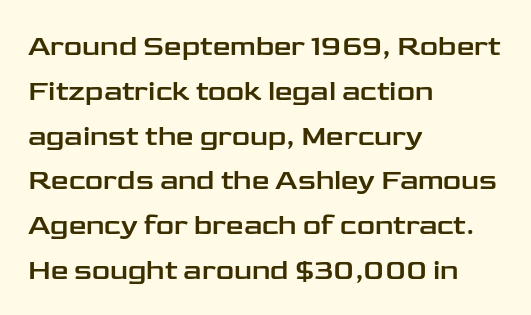
{"serif": "no", "italic": "no", "width": "wide", "stroke_contrast": "low", "x_height": "medium", "monospaced": "no", "underline": "no", "align": "left", "line_spacing": "normal", "line_spacing_ratio": 1.6, "letter_spacing": "normal", "letter_spacing_em": 0.0, "glyph_px": 28}
